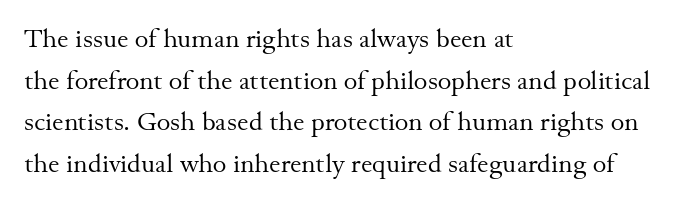
Q: Is the text bold? A: No.
Q: Is the text italic (slanted)? A: No, it is upright.
Q: Is the text underlined? A: No.
Q: How is the paragraph aligned? A: Left-aligned.
Q: Is the spacing between letters normal or unusually wide? A: Normal.
Q: Is the spacing between lines tight, normal or loose? A: Normal.
